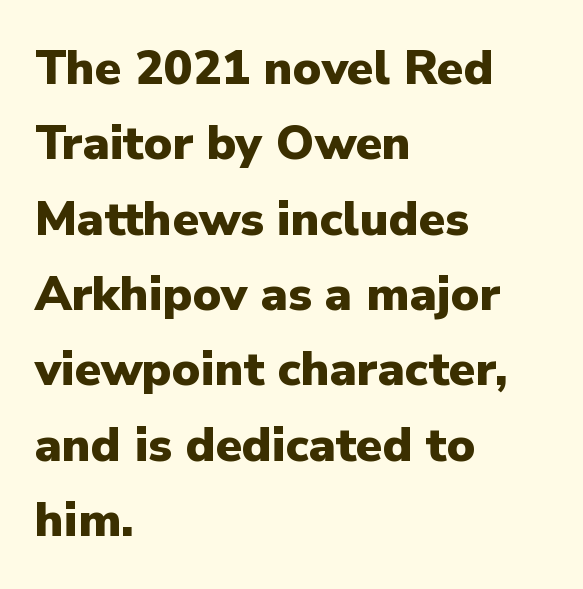
The image shows 48 px heavy sans-serif type, upright; set left-aligned, normal line spacing (1.57x), normal letter spacing, not underlined; low stroke contrast and a medium x-height.
